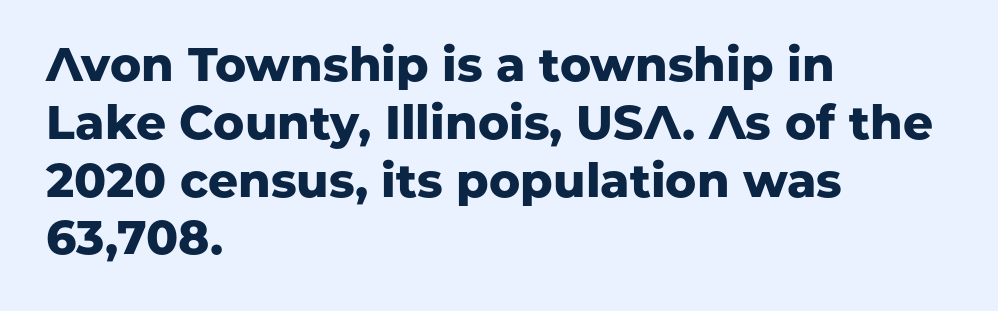
{"serif": "no", "italic": "no", "bold": "yes", "weight": "heavy", "width": "normal", "stroke_contrast": "low", "x_height": "medium", "monospaced": "no", "underline": "no", "align": "left", "line_spacing_ratio": 1.23, "letter_spacing": "normal", "letter_spacing_em": 0.0, "glyph_px": 47}
